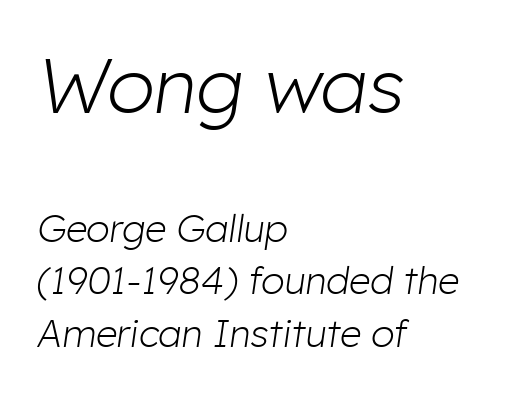
The image shows 77 px light type, italic (leaning right); set left-aligned, normal line spacing (1.38x), normal letter spacing, not underlined; the first (top) block is 2.03x larger; low stroke contrast and a medium x-height.
